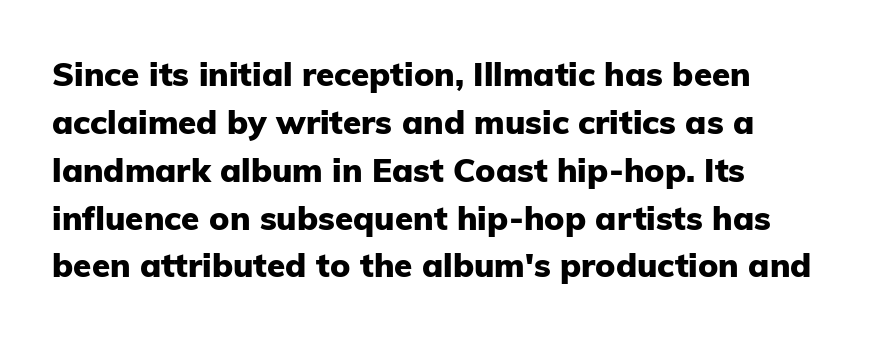
The image shows 33 px heavy sans-serif type, upright; set left-aligned, normal line spacing (1.45x), normal letter spacing, not underlined; low stroke contrast and a medium x-height.
